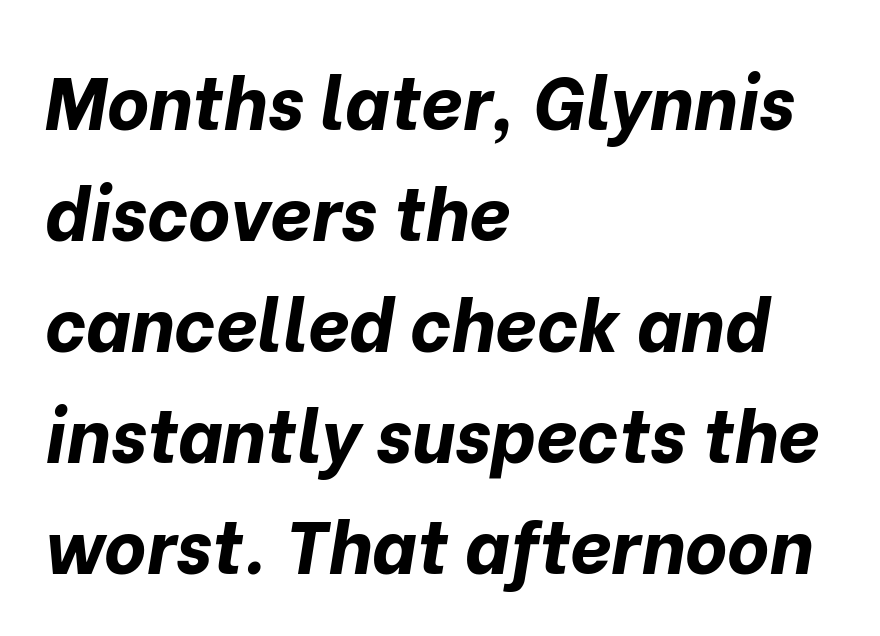
The image shows 73 px bold type, italic (leaning right); set left-aligned, normal line spacing (1.52x), normal letter spacing, not underlined; low stroke contrast and a medium x-height.
